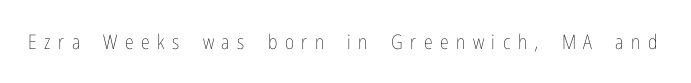
{"italic": "no", "bold": "no", "underline": "no", "letter_spacing": "wide", "letter_spacing_em": 0.38, "glyph_px": 20}
